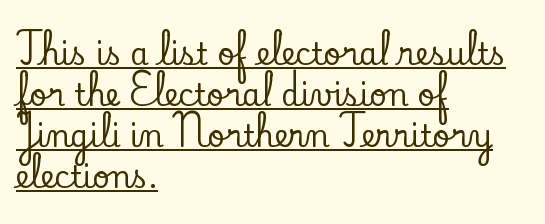
Q: Is the text italic (slanted)? A: No, it is upright.
Q: Is the typeface a serif or a sans-serif typeface? A: Serif.
Q: Is the text underlined? A: Yes.
Q: How is the paragraph aligned? A: Left-aligned.
Q: Is the spacing between letters normal or unusually wide? A: Normal.
Q: Is the spacing between lines tight, normal or loose? A: Normal.
Q: Width (condensed, normal, or wide)? A: Normal.
Q: Stroke contrast? A: Low.
Q: x-height? A: Small.
Q: Monospaced? A: No.
